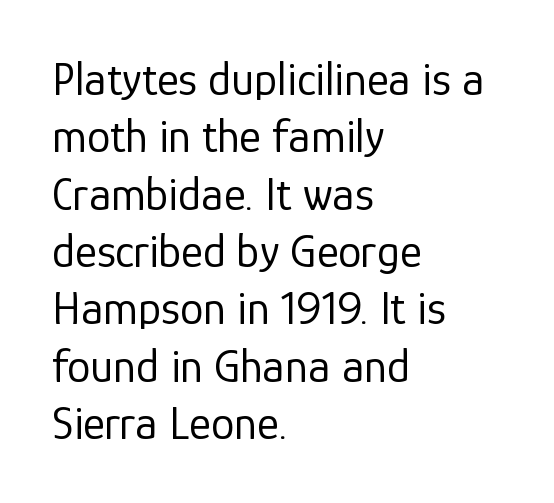
The image shows 47 px regular-weight sans-serif type, upright; set left-aligned, line spacing 1.22x, normal letter spacing, not underlined; low stroke contrast and a medium x-height.
